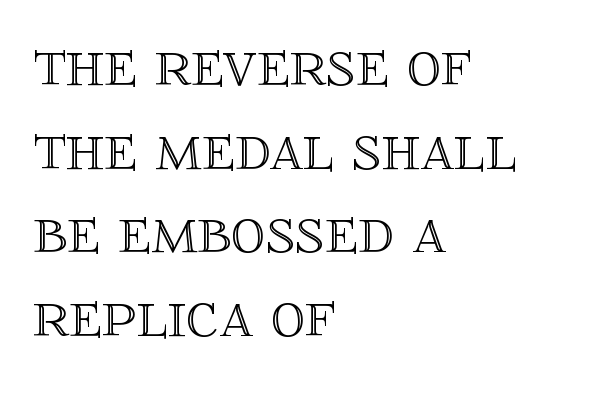
{"italic": "no", "width": "normal", "x_height": "large", "monospaced": "no", "underline": "no", "align": "left", "line_spacing_ratio": 1.23, "letter_spacing": "normal", "letter_spacing_em": 0.0, "glyph_px": 68}
